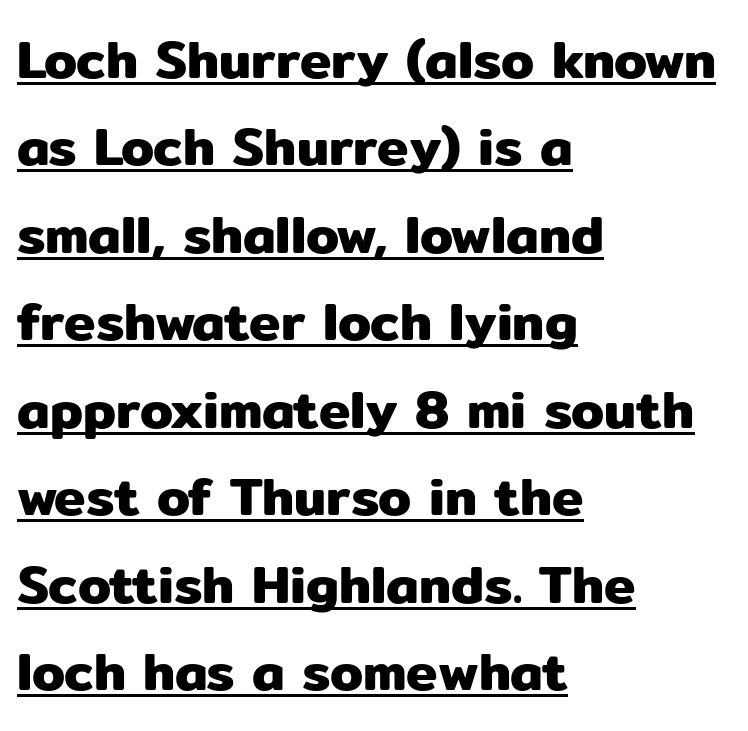
{"serif": "no", "italic": "no", "width": "normal", "stroke_contrast": "low", "x_height": "medium", "monospaced": "no", "underline": "yes", "align": "left", "line_spacing": "normal", "line_spacing_ratio": 1.65, "letter_spacing": "normal", "letter_spacing_em": 0.0, "glyph_px": 53}
